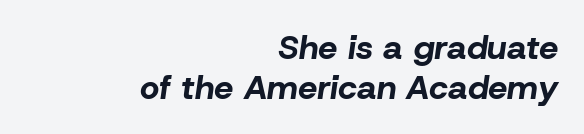
A dark, heavy texture on the line: the type is bold. The rendering keeps characters at their native spacing. Spacing verdict: proportional, widths tailored to each character. Is the type slanted? Yes — the strokes lean at a clear angle.
